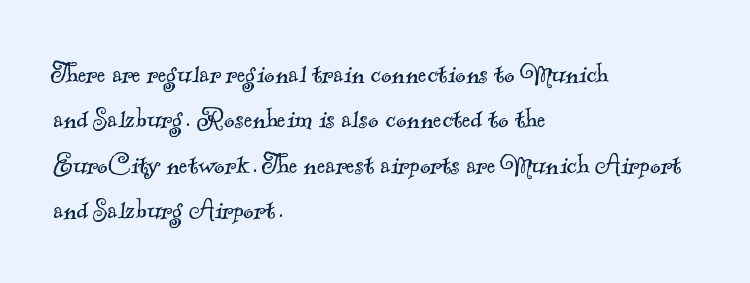
Q: Is the text bold? A: No.
Q: Is the typeface a serif or a sans-serif typeface? A: Serif.
Q: Is the text underlined? A: No.
Q: How is the paragraph aligned? A: Left-aligned.
Q: Is the spacing between letters normal or unusually wide? A: Normal.
Q: Is the spacing between lines tight, normal or loose? A: Normal.
Q: Width (condensed, normal, or wide)? A: Normal.
Q: x-height? A: Small.
Q: Monospaced? A: No.
